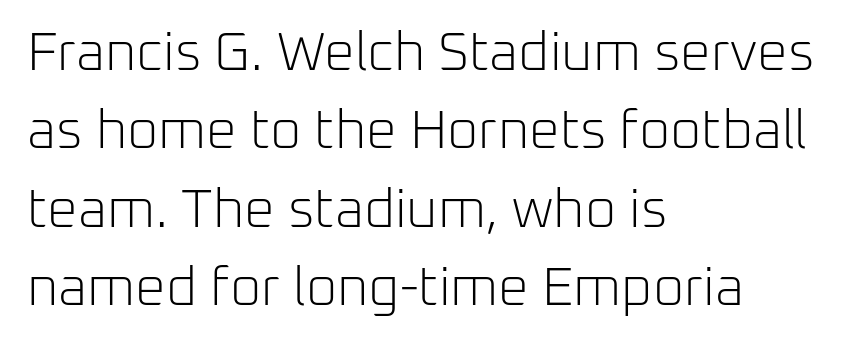
{"serif": "no", "italic": "no", "bold": "no", "weight": "light", "width": "normal", "stroke_contrast": "low", "x_height": "medium", "monospaced": "no", "underline": "no", "align": "left", "line_spacing": "normal", "line_spacing_ratio": 1.45, "letter_spacing": "normal", "letter_spacing_em": 0.0, "glyph_px": 54}
